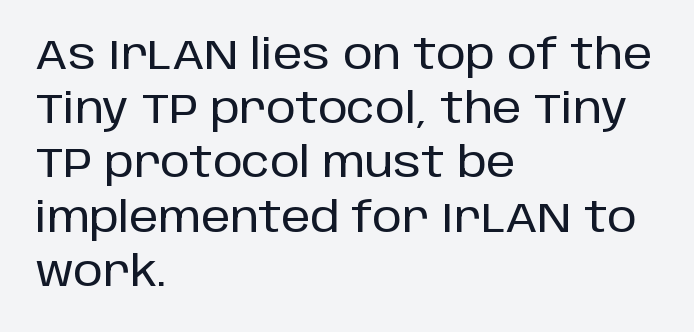
{"serif": "no", "italic": "no", "width": "normal", "stroke_contrast": "low", "x_height": "large", "monospaced": "no", "underline": "no", "align": "left", "line_spacing": "normal", "line_spacing_ratio": 1.29, "letter_spacing": "normal", "letter_spacing_em": 0.0, "glyph_px": 42}
